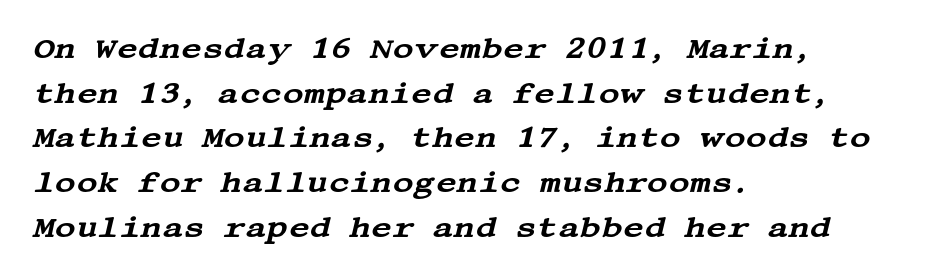
Q: Is the text italic (slanted)? A: Yes, it leans right by about 13 degrees.
Q: Is the typeface a serif or a sans-serif typeface? A: Serif.
Q: Is the text underlined? A: No.
Q: How is the paragraph aligned? A: Left-aligned.
Q: Is the spacing between letters normal or unusually wide? A: Normal.
Q: Is the spacing between lines tight, normal or loose? A: Normal.
Q: Width (condensed, normal, or wide)? A: Wide.
Q: Stroke contrast? A: Medium.
Q: x-height? A: Large.
